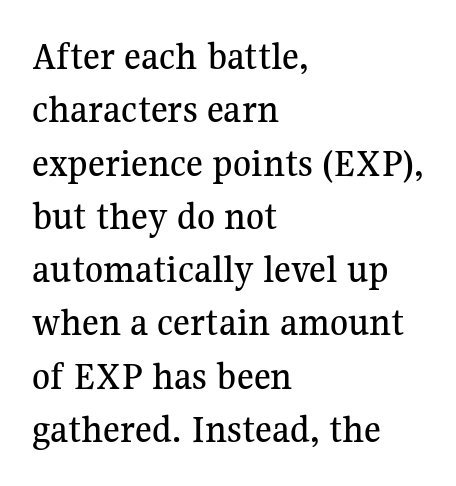
{"serif": "yes", "italic": "no", "width": "normal", "stroke_contrast": "medium", "x_height": "medium", "monospaced": "no", "underline": "no", "align": "left", "line_spacing": "normal", "line_spacing_ratio": 1.3, "letter_spacing": "normal", "letter_spacing_em": 0.0, "glyph_px": 41}
